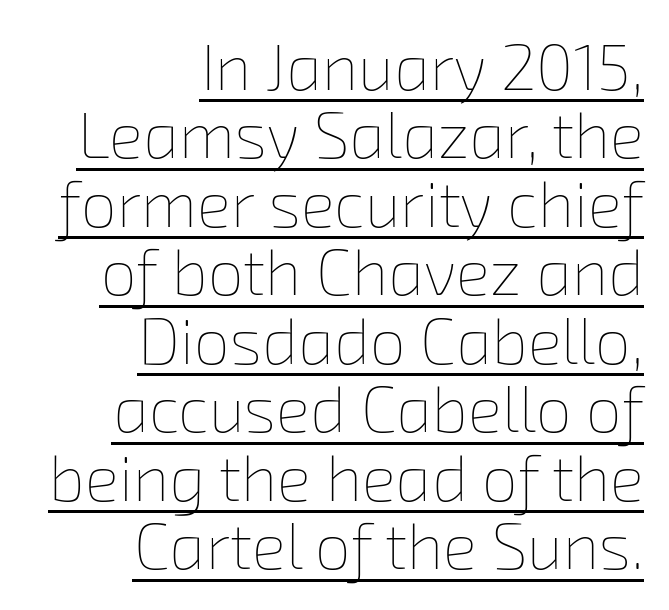
Q: Is the text bold? A: No.
Q: Is the text underlined? A: Yes.
Q: How is the paragraph aligned? A: Right-aligned.
Q: Is the spacing between letters normal or unusually wide? A: Normal.
Q: Is the spacing between lines tight, normal or loose? A: Tight.
Q: Width (condensed, normal, or wide)? A: Normal.
Q: Stroke contrast? A: Low.
Q: x-height? A: Medium.
Q: Monospaced? A: No.
